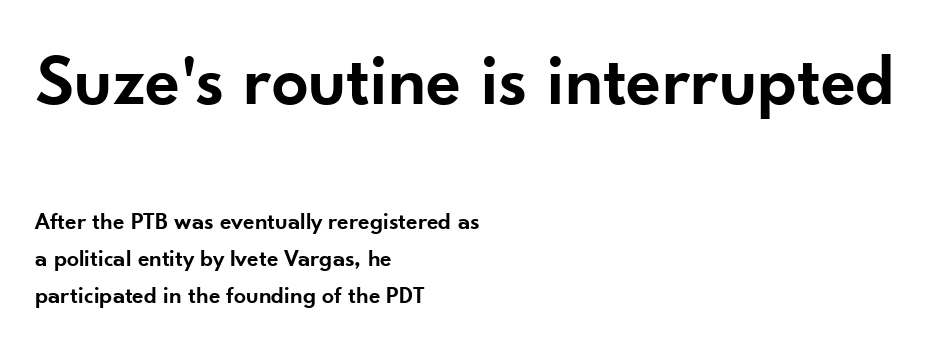
Q: Is the text bold? A: Semi-bold.
Q: Is the text italic (slanted)? A: No, it is upright.
Q: Is the typeface a serif or a sans-serif typeface? A: Sans-serif.
Q: Is the text underlined? A: No.
Q: How is the paragraph aligned? A: Left-aligned.
Q: Is the spacing between letters normal or unusually wide? A: Normal.
Q: Is the spacing between lines tight, normal or loose? A: Normal.
Q: Which block of text is set in a larger size, the first (top) or the second (bottom)? A: The first (top) one.
Q: Width (condensed, normal, or wide)? A: Normal.
Q: Stroke contrast? A: Low.
Q: x-height? A: Small.
Q: Monospaced? A: No.
